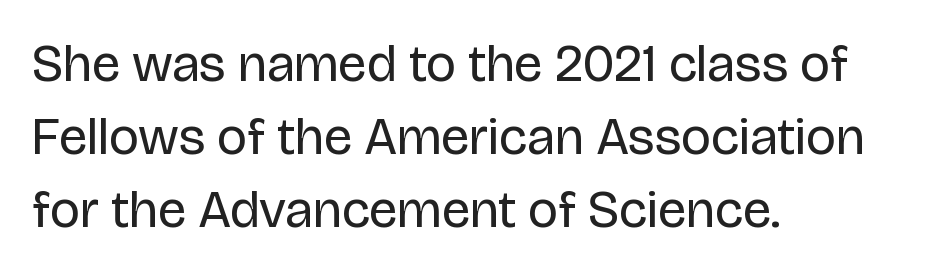
Q: Is the text bold? A: No.
Q: Is the text italic (slanted)? A: No, it is upright.
Q: Is the typeface a serif or a sans-serif typeface? A: Sans-serif.
Q: Is the text underlined? A: No.
Q: How is the paragraph aligned? A: Left-aligned.
Q: Is the spacing between letters normal or unusually wide? A: Normal.
Q: Is the spacing between lines tight, normal or loose? A: Normal.
Q: Width (condensed, normal, or wide)? A: Normal.
Q: Stroke contrast? A: Low.
Q: x-height? A: Large.
Q: Monospaced? A: No.
